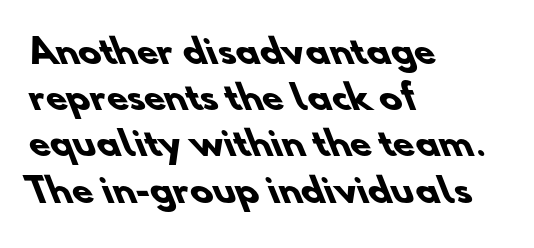
Q: Is the text bold? A: Yes.
Q: Is the typeface a serif or a sans-serif typeface? A: Sans-serif.
Q: Is the text underlined? A: No.
Q: How is the paragraph aligned? A: Left-aligned.
Q: Is the spacing between letters normal or unusually wide? A: Normal.
Q: Is the spacing between lines tight, normal or loose? A: Normal.
Q: Width (condensed, normal, or wide)? A: Normal.
Q: Stroke contrast? A: Low.
Q: x-height? A: Small.
Q: Monospaced? A: No.
